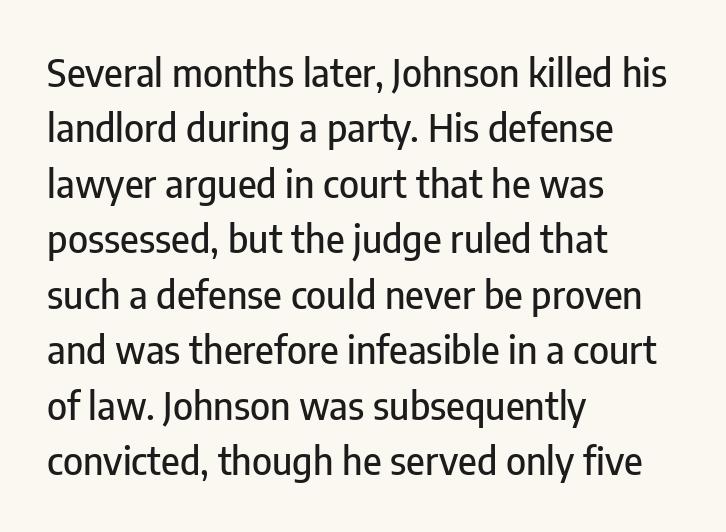
Unmarked baselines from the first word to the last. A classic flush-left, rag-right setting is used for this passage. Look at the bottom of the vertical strokes: they stop flat, with no serifs. In terms of leading, this rendering sits right in the middle. Short note: letters normally spaced. It's the straight-up-and-down kind of type.
